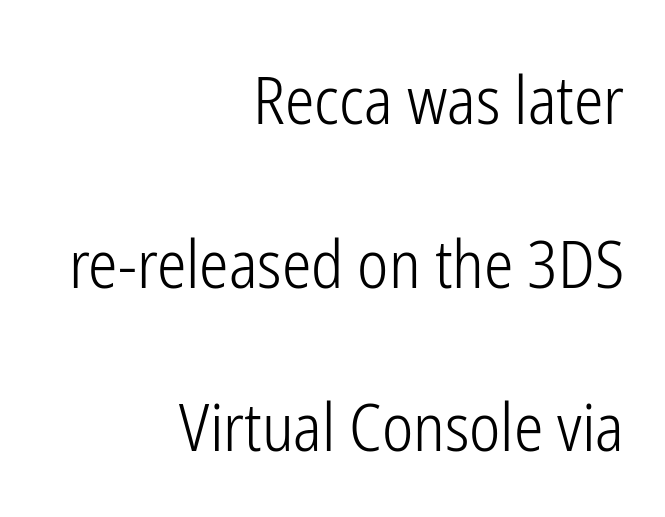
Tracking here is standard; glyphs follow each other at the usual distance. Reading down the column, the eye jumps a long way to each next line. The foot of each line stays bare and open. No feet cap the strokes, marking this as sans-serif type.
